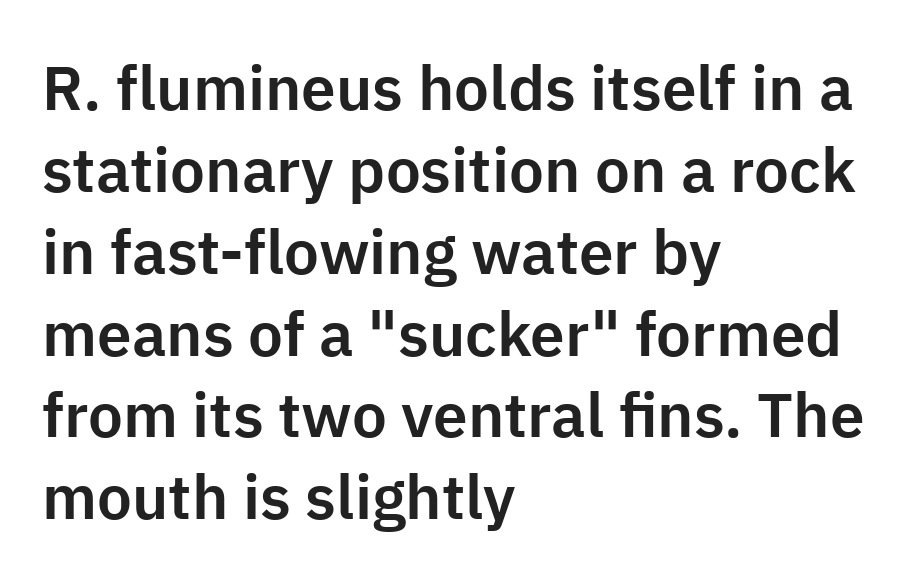
The image shows 62 px sans-serif type, upright; set left-aligned, normal line spacing (1.32x), normal letter spacing, not underlined; low stroke contrast and a medium x-height.
